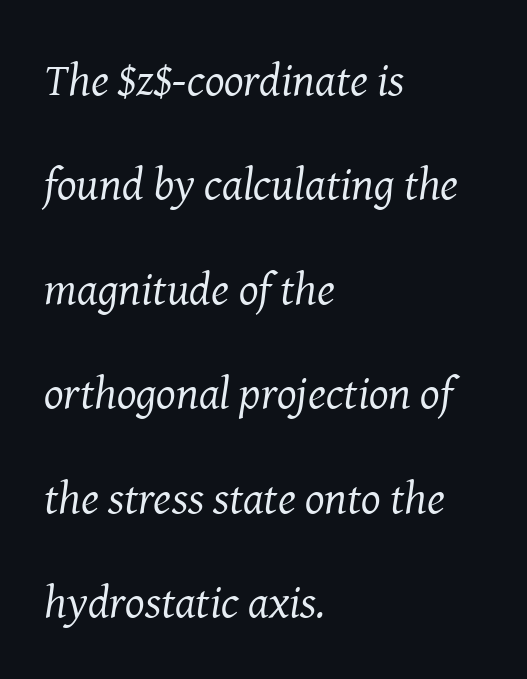
Q: Is the text bold? A: No.
Q: Is the text italic (slanted)? A: Yes, it leans right by about 8 degrees.
Q: Is the typeface a serif or a sans-serif typeface? A: Serif.
Q: Is the text underlined? A: No.
Q: How is the paragraph aligned? A: Left-aligned.
Q: Is the spacing between letters normal or unusually wide? A: Normal.
Q: Is the spacing between lines tight, normal or loose? A: Loose.
Q: Width (condensed, normal, or wide)? A: Normal.
Q: Stroke contrast? A: Medium.
Q: x-height? A: Medium.
Q: Monospaced? A: No.
